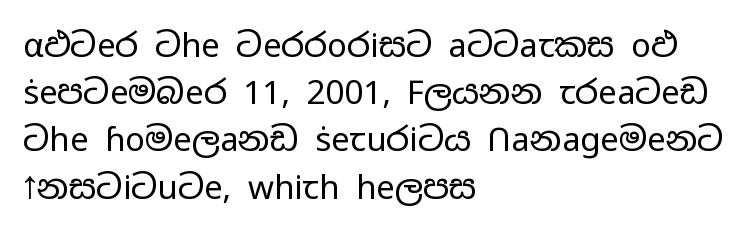
{"serif": "no", "italic": "no", "bold": "no", "weight": "regular", "width": "wide", "stroke_contrast": "low", "x_height": "medium", "monospaced": "no", "underline": "no", "align": "left", "line_spacing": "normal", "line_spacing_ratio": 1.43, "letter_spacing": "normal", "letter_spacing_em": 0.0, "glyph_px": 33}
